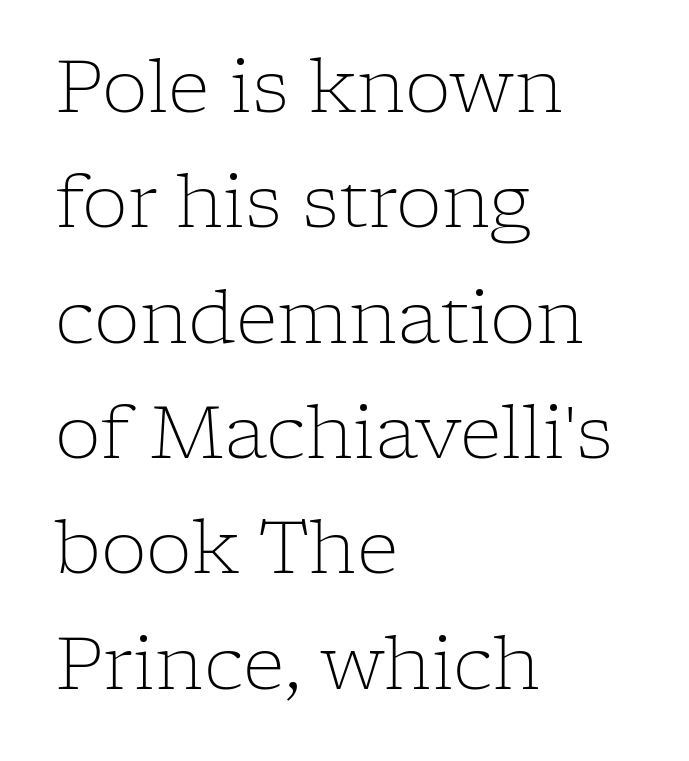
{"serif": "yes", "italic": "no", "bold": "no", "weight": "light", "width": "normal", "stroke_contrast": "low", "x_height": "medium", "monospaced": "no", "underline": "no", "align": "left", "line_spacing": "normal", "line_spacing_ratio": 1.58, "letter_spacing": "normal", "letter_spacing_em": 0.0, "glyph_px": 73}
